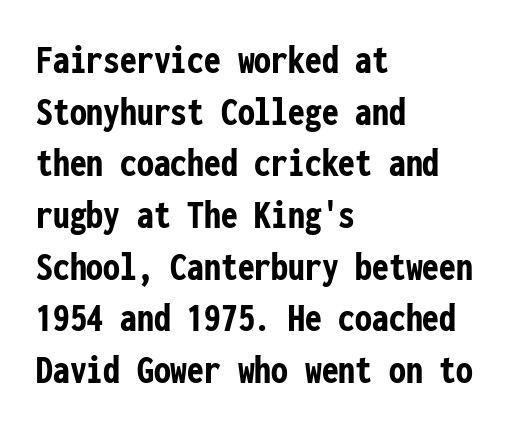
Nope, no serifs anywhere on these letters. Check the space under the baseline: it is left empty. Set as a true bold cut, around the 700 mark. This is roman type, the default non-slanted kind. The letterforms sit shoulder to shoulder at normal distance. A typesetter would call this monospace, since all characters share one set width.
